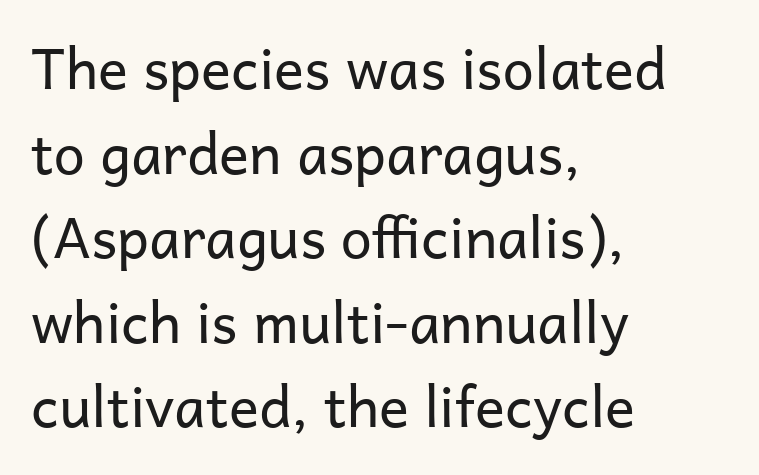
No italicization has been applied; the sample stays upright. Vertically, the passage feels balanced, rows spaced as you'd expect. Notice how the passage keeps a crisp vertical edge on the left only. Beneath every word, the page is bare.
